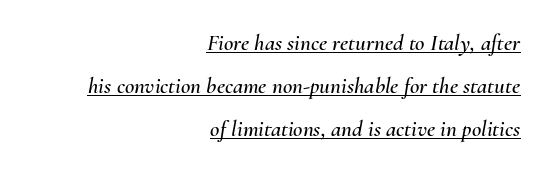
The image shows 23 px text type, italic (leaning right); set right-aligned, line spacing 1.87x, normal letter spacing, underlined.
